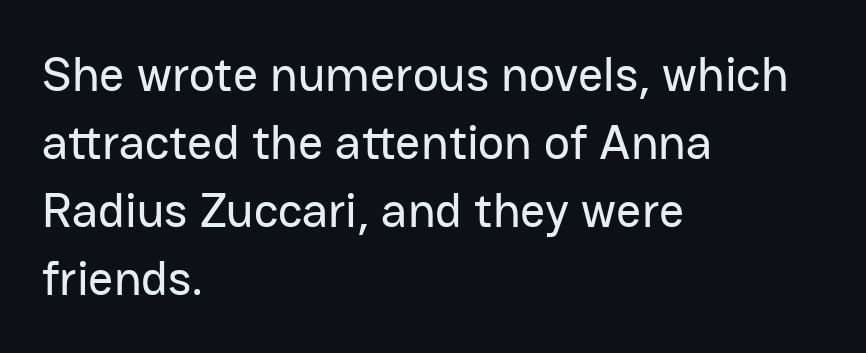
Q: Is the text italic (slanted)? A: No, it is upright.
Q: Is the typeface a serif or a sans-serif typeface? A: Sans-serif.
Q: Is the text underlined? A: No.
Q: How is the paragraph aligned? A: Left-aligned.
Q: Is the spacing between letters normal or unusually wide? A: Normal.
Q: Is the spacing between lines tight, normal or loose? A: Normal.
Q: Width (condensed, normal, or wide)? A: Normal.
Q: Stroke contrast? A: Low.
Q: x-height? A: Medium.
Q: Monospaced? A: No.
